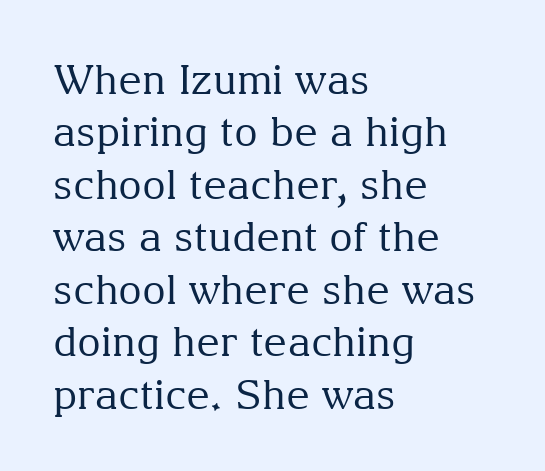
{"serif": "yes", "italic": "no", "bold": "no", "weight": "regular", "width": "normal", "stroke_contrast": "medium", "x_height": "medium", "monospaced": "no", "underline": "no", "align": "left", "line_spacing": "normal", "line_spacing_ratio": 1.28, "letter_spacing": "normal", "letter_spacing_em": 0.0, "glyph_px": 41}
